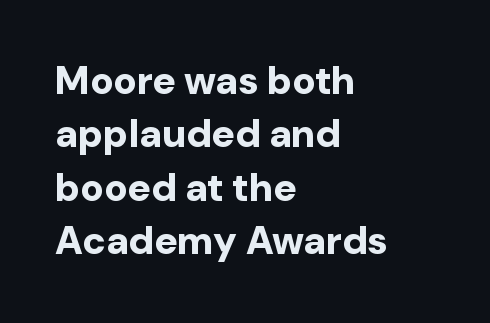
{"serif": "no", "italic": "no", "bold": "yes", "weight": "bold", "width": "normal", "stroke_contrast": "low", "x_height": "medium", "monospaced": "no", "underline": "no", "align": "left", "line_spacing": "normal", "line_spacing_ratio": 1.37, "letter_spacing": "normal", "letter_spacing_em": 0.0, "glyph_px": 39}
